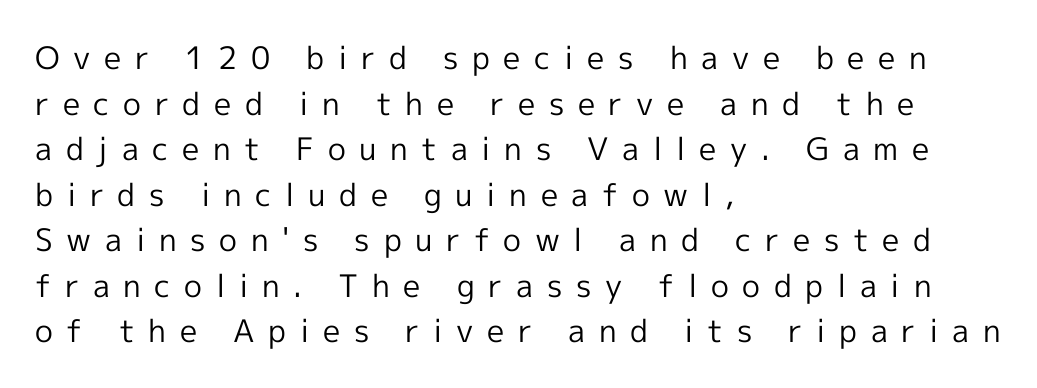
The image shows 31 px regular-weight sans-serif type, upright; set left-aligned, normal line spacing (1.47x), unusually wide letter spacing (+0.44 em), not underlined; a medium x-height.
